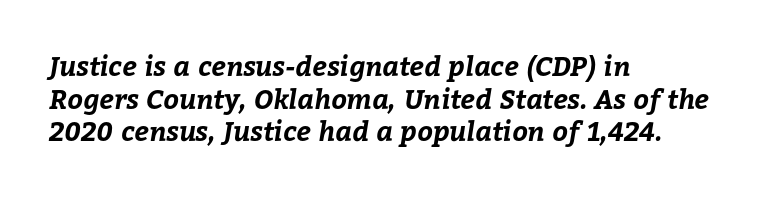
{"bold": "yes", "underline": "no", "align": "left", "line_spacing_ratio": 1.21, "letter_spacing": "normal", "letter_spacing_em": 0.0, "glyph_px": 27}
